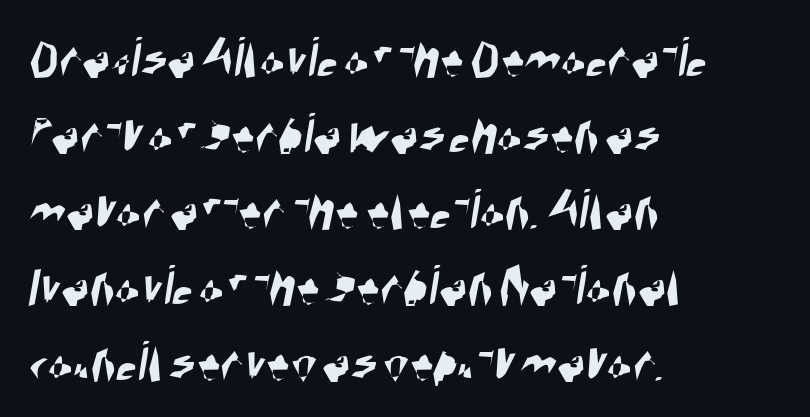
Q: Is the typeface a serif or a sans-serif typeface? A: Sans-serif.
Q: Is the text underlined? A: No.
Q: How is the paragraph aligned? A: Left-aligned.
Q: Is the spacing between letters normal or unusually wide? A: Normal.
Q: Is the spacing between lines tight, normal or loose? A: Normal.
Q: Width (condensed, normal, or wide)? A: Condensed.
Q: Stroke contrast? A: High.
Q: x-height? A: Large.
Q: Monospaced? A: No.
